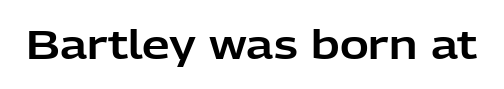
Q: Is the text italic (slanted)? A: No, it is upright.
Q: Is the typeface a serif or a sans-serif typeface? A: Sans-serif.
Q: Is the text underlined? A: No.
Q: Is the spacing between letters normal or unusually wide? A: Normal.
Q: Width (condensed, normal, or wide)? A: Normal.
Q: Stroke contrast? A: Low.
Q: x-height? A: Medium.
Q: Monospaced? A: No.
